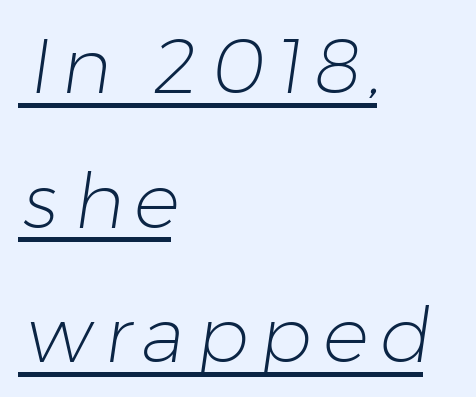
You can tell from the bare stems that sans-serif type was used. The lines are quadded left. This sample has the flowing, uneven cadence of proportional lettering. This sample carries an underscore along the baseline area. On a weight scale, this lands at 450 or below.
